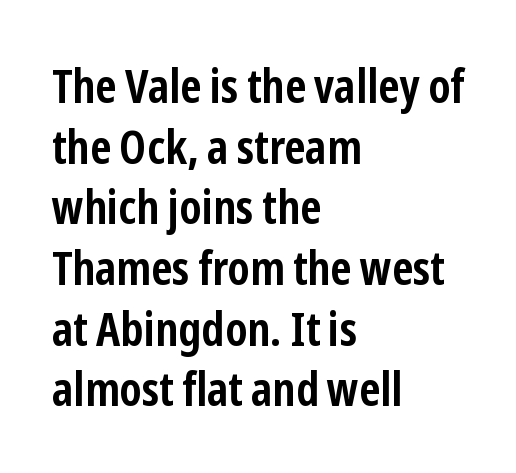
{"serif": "no", "italic": "no", "bold": "yes", "weight": "semibold", "width": "condensed", "stroke_contrast": "low", "x_height": "medium", "monospaced": "no", "underline": "no", "align": "left", "line_spacing": "normal", "line_spacing_ratio": 1.29, "letter_spacing": "normal", "letter_spacing_em": 0.0, "glyph_px": 47}
